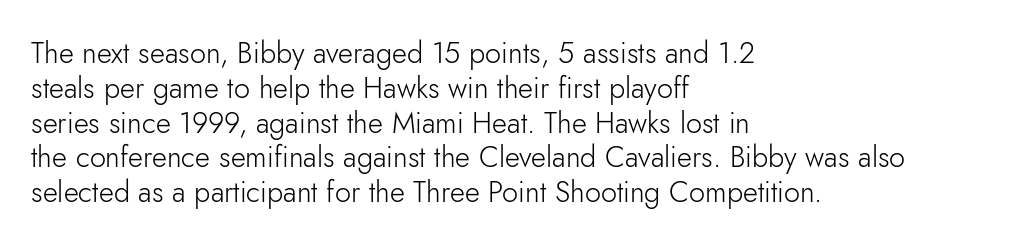
Q: Is the text bold? A: No.
Q: Is the text italic (slanted)? A: No, it is upright.
Q: Is the typeface a serif or a sans-serif typeface? A: Sans-serif.
Q: Is the text underlined? A: No.
Q: How is the paragraph aligned? A: Left-aligned.
Q: Is the spacing between letters normal or unusually wide? A: Normal.
Q: Width (condensed, normal, or wide)? A: Normal.
Q: Stroke contrast? A: Low.
Q: x-height? A: Small.
Q: Monospaced? A: No.
